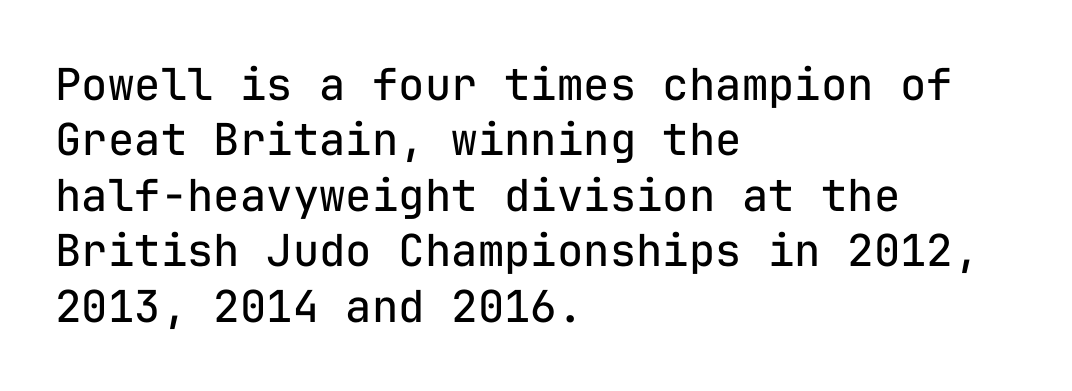
The image shows 44 px regular-weight sans-serif type, upright, monospaced; set left-aligned, normal line spacing (1.26x), normal letter spacing, not underlined; low stroke contrast and a medium x-height.
